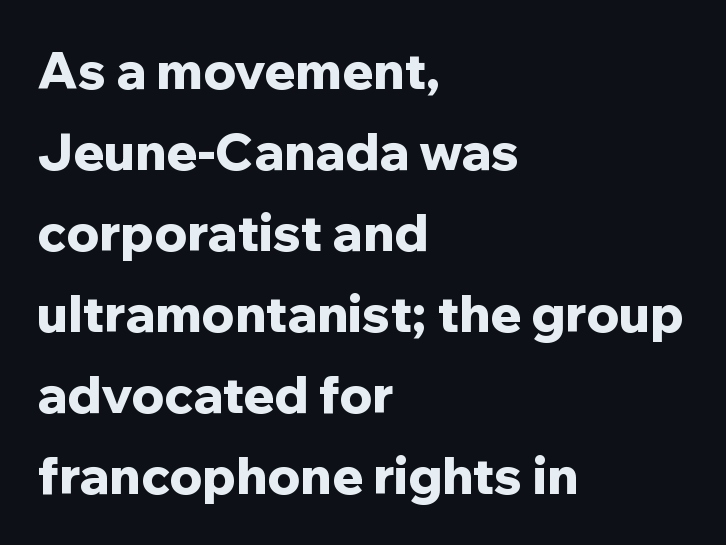
Q: Is the text bold? A: Yes.
Q: Is the text italic (slanted)? A: No, it is upright.
Q: Is the typeface a serif or a sans-serif typeface? A: Sans-serif.
Q: Is the text underlined? A: No.
Q: How is the paragraph aligned? A: Left-aligned.
Q: Is the spacing between letters normal or unusually wide? A: Normal.
Q: Is the spacing between lines tight, normal or loose? A: Normal.
Q: Width (condensed, normal, or wide)? A: Normal.
Q: Stroke contrast? A: Low.
Q: x-height? A: Medium.
Q: Monospaced? A: No.
